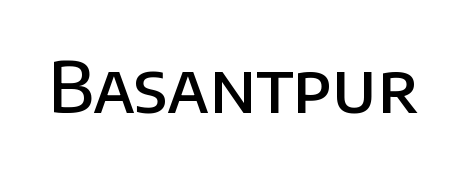
The image shows 69 px semibold sans-serif type, upright; set normal letter spacing, not underlined; low stroke contrast and a large x-height.
